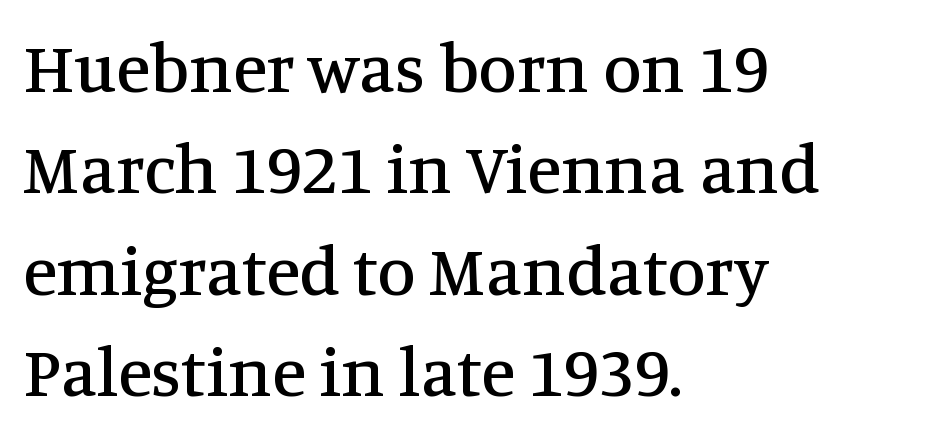
The image shows 70 px serif type, upright; set left-aligned, normal line spacing (1.45x), normal letter spacing, not underlined; medium stroke contrast and a large x-height.
